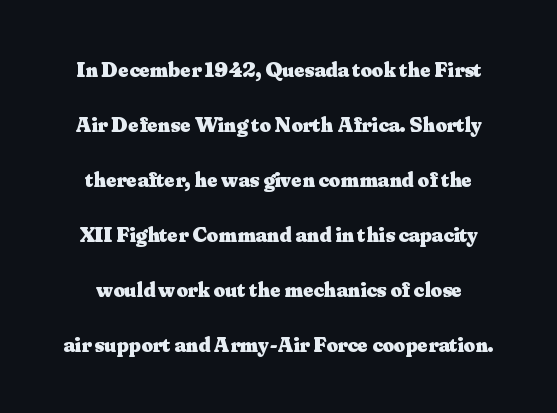
Default kerning and tracking; the words read as compact shapes. Typographic density is high because the face is bold. Each row of text sits above clean, open space. Honestly, the rows look like they've been pulled way apart.
